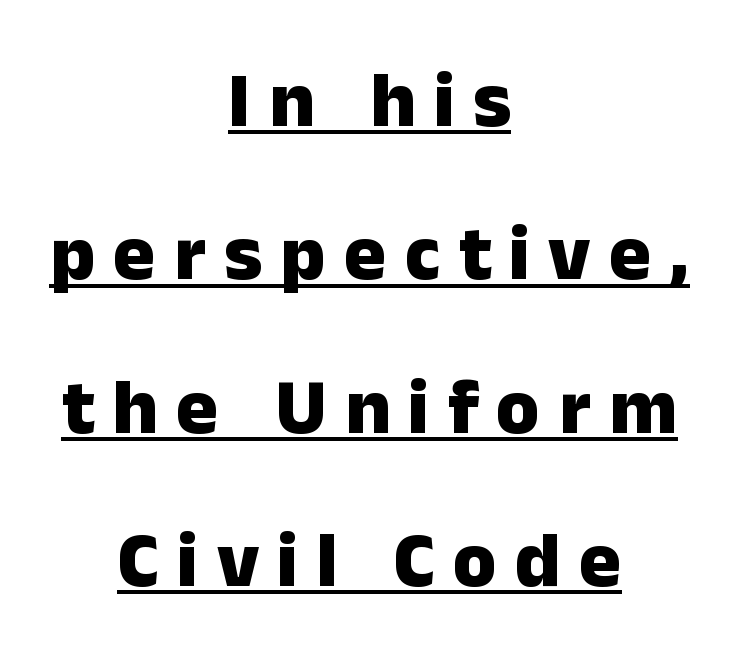
The image shows 79 px heavy sans-serif type, upright; set centered, loose line spacing (1.94x), unusually wide letter spacing (+0.23 em), underlined; low stroke contrast and a medium x-height.
